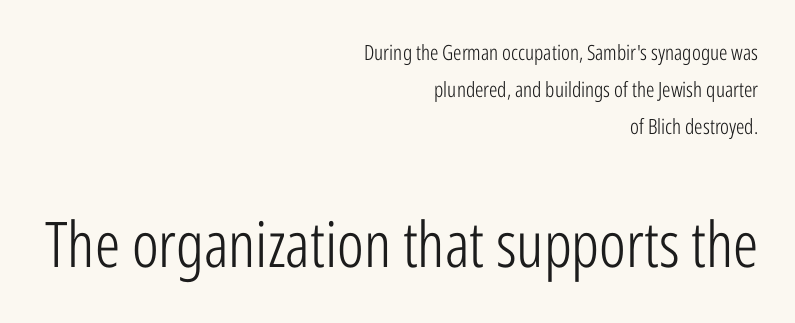
{"serif": "no", "italic": "no", "bold": "no", "weight": "light", "width": "condensed", "stroke_contrast": "low", "x_height": "medium", "monospaced": "no", "underline": "no", "align": "right", "line_spacing_ratio": 1.77, "letter_spacing": "normal", "letter_spacing_em": 0.0, "larger_block": "second", "size_ratio": 3.0, "glyph_px": 63}
